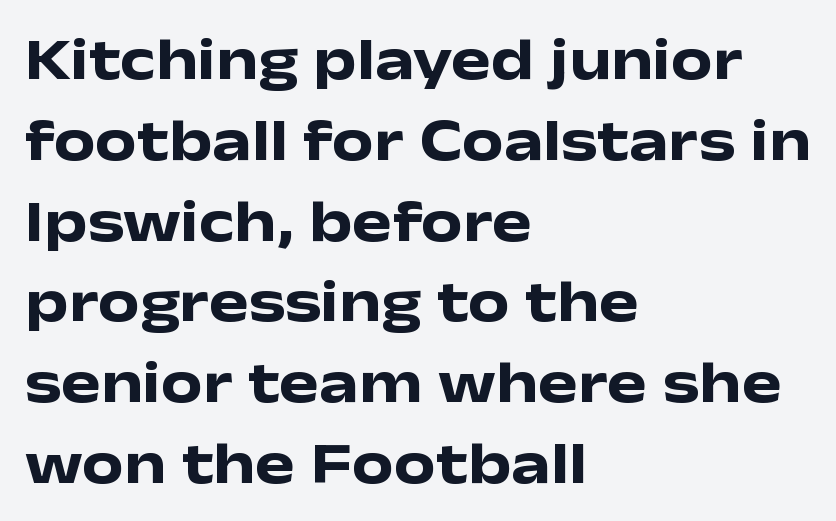
Q: Is the text bold? A: Yes.
Q: Is the text italic (slanted)? A: No, it is upright.
Q: Is the typeface a serif or a sans-serif typeface? A: Sans-serif.
Q: Is the text underlined? A: No.
Q: How is the paragraph aligned? A: Left-aligned.
Q: Is the spacing between letters normal or unusually wide? A: Normal.
Q: Is the spacing between lines tight, normal or loose? A: Normal.
Q: Width (condensed, normal, or wide)? A: Wide.
Q: Stroke contrast? A: Low.
Q: x-height? A: Medium.
Q: Monospaced? A: No.
